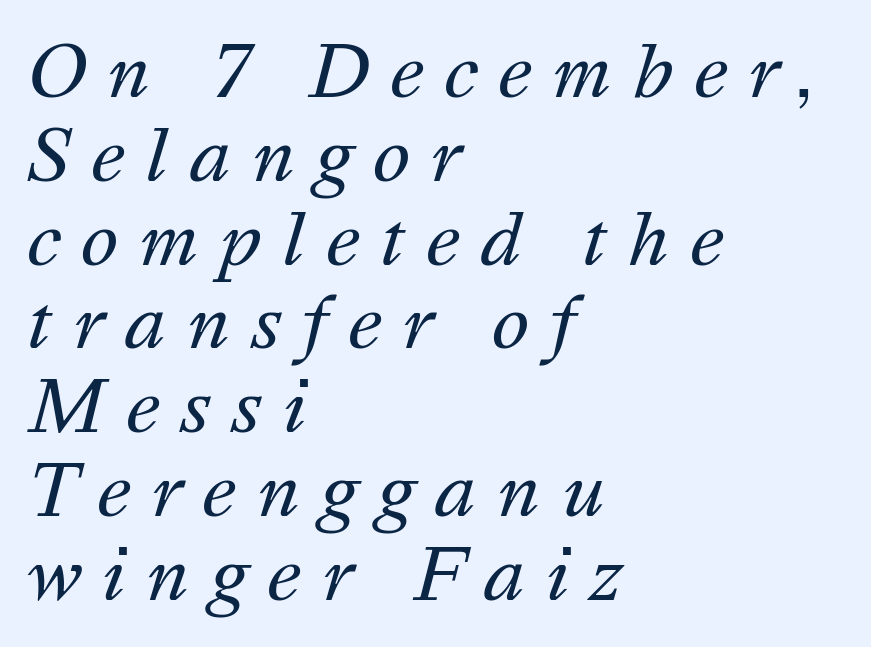
No heavy texture on the line: the type isn't bold. Layout note: lines flush left. The tracking reads as deliberately expanded to a designer's eye. Note the varied advance widths — an 'i' is clearly narrower than an 'm'. A clean baseline with only descenders dipping below it. The typography opts for an oblique posture over an upright one.
